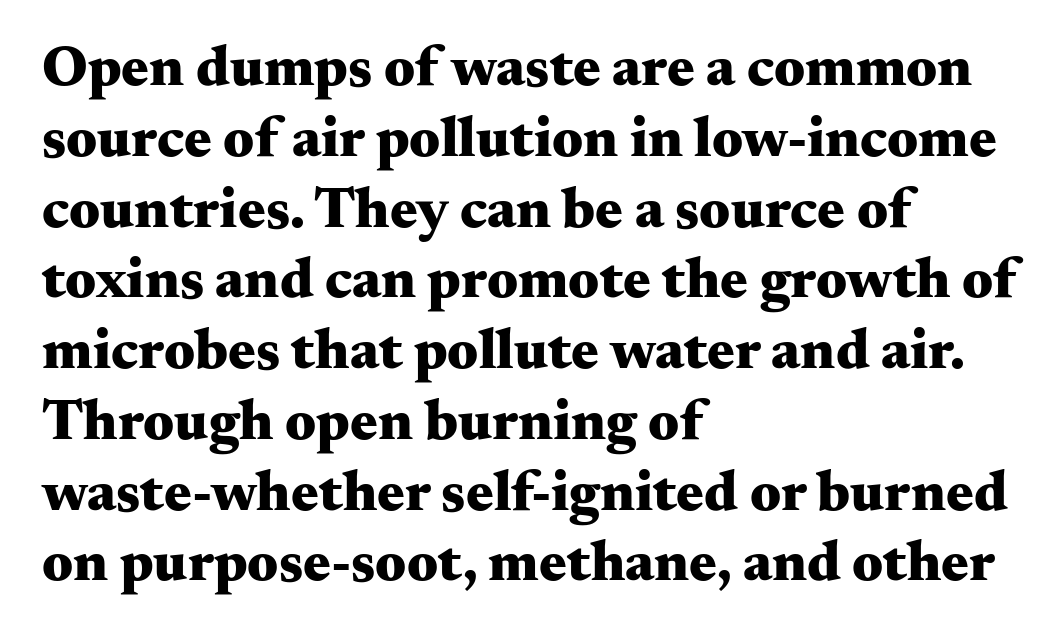
The image shows 58 px heavy, wide serif type, upright; set left-aligned, line spacing 1.22x, normal letter spacing, not underlined; medium stroke contrast and a small x-height.
